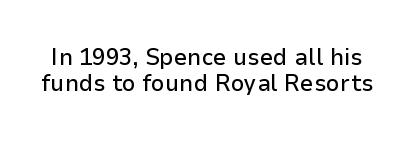
{"italic": "no", "underline": "no", "line_spacing": "tight", "line_spacing_ratio": 1.1, "letter_spacing": "normal", "letter_spacing_em": 0.0, "glyph_px": 24}
